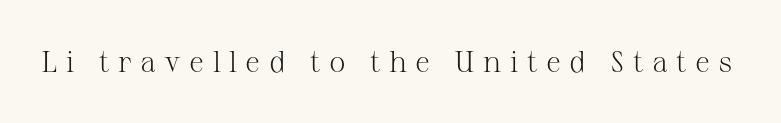
{"serif": "yes", "italic": "no", "bold": "no", "weight": "light", "width": "normal", "stroke_contrast": "medium", "x_height": "medium", "monospaced": "no", "underline": "no", "letter_spacing": "wide", "letter_spacing_em": 0.28, "glyph_px": 30}
